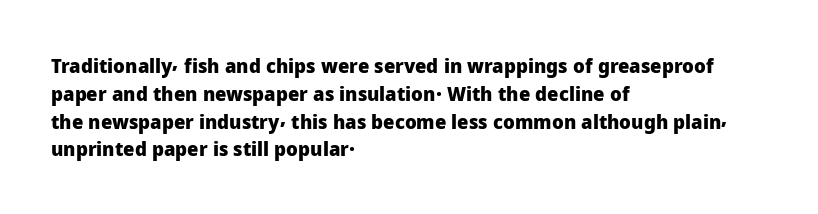
The image shows 20 px bold type, upright; set left-aligned, normal line spacing (1.39x), normal letter spacing, not underlined.
